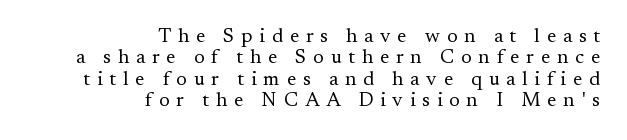
The image shows 20 px text type, upright; set right-aligned, tight line spacing (1.07x), unusually wide letter spacing (+0.34 em), not underlined.
